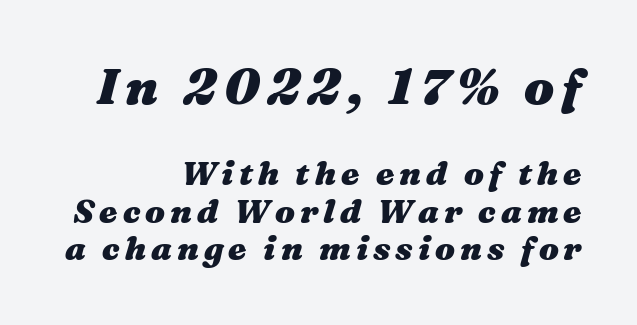
Q: Is the text bold? A: Yes.
Q: Is the text italic (slanted)? A: Yes, it leans right by about 16 degrees.
Q: Is the text underlined? A: No.
Q: How is the paragraph aligned? A: Right-aligned.
Q: Is the spacing between lines tight, normal or loose? A: Tight.
Q: Which block of text is set in a larger size, the first (top) or the second (bottom)? A: The first (top) one.
Q: Width (condensed, normal, or wide)? A: Wide.
Q: Stroke contrast? A: Medium.
Q: x-height? A: Medium.
Q: Monospaced? A: No.
